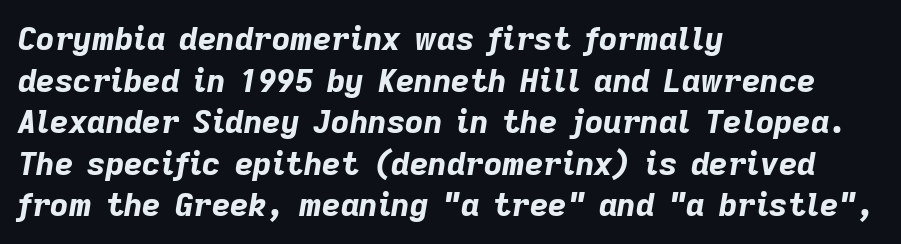
Q: Is the text bold? A: Yes.
Q: Is the text italic (slanted)? A: Yes, it leans right by about 9 degrees.
Q: Is the text underlined? A: No.
Q: How is the paragraph aligned? A: Left-aligned.
Q: Is the spacing between letters normal or unusually wide? A: Normal.
Q: Is the spacing between lines tight, normal or loose? A: Normal.
Q: Width (condensed, normal, or wide)? A: Normal.
Q: Stroke contrast? A: Low.
Q: x-height? A: Medium.
Q: Monospaced? A: No.
